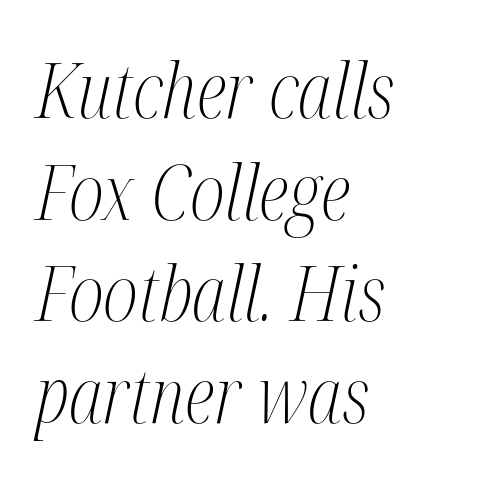
Serifs: yes, visible at the terminals of the letterforms. Line spacing here is normal. The setting favours the left margin, as ordinary paragraphs usually do. Unbolded letterforms with no extra heft.
